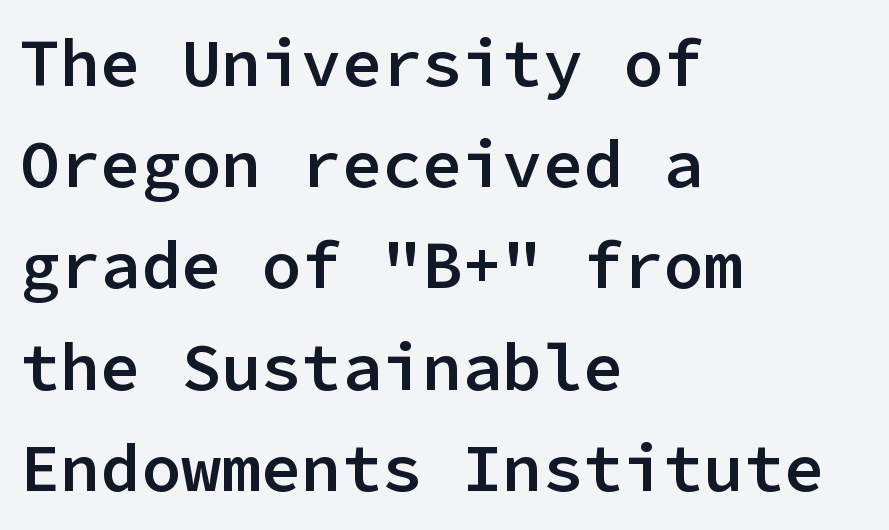
{"serif": "no", "italic": "no", "bold": "semi", "weight": "semibold", "width": "normal", "stroke_contrast": "low", "x_height": "medium", "monospaced": "yes", "underline": "no", "align": "left", "line_spacing": "normal", "line_spacing_ratio": 1.51, "letter_spacing": "normal", "letter_spacing_em": 0.0, "glyph_px": 67}
